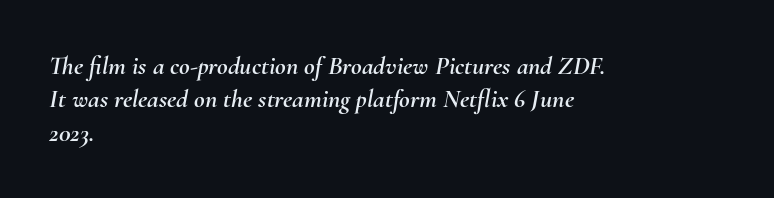
The axis of the letterforms is tilted away from vertical. A normal amount of white space separates one row of letters from the next. This rendering features lettering with no underline. Horizontal alignment here is leftward, the default for most running prose.
